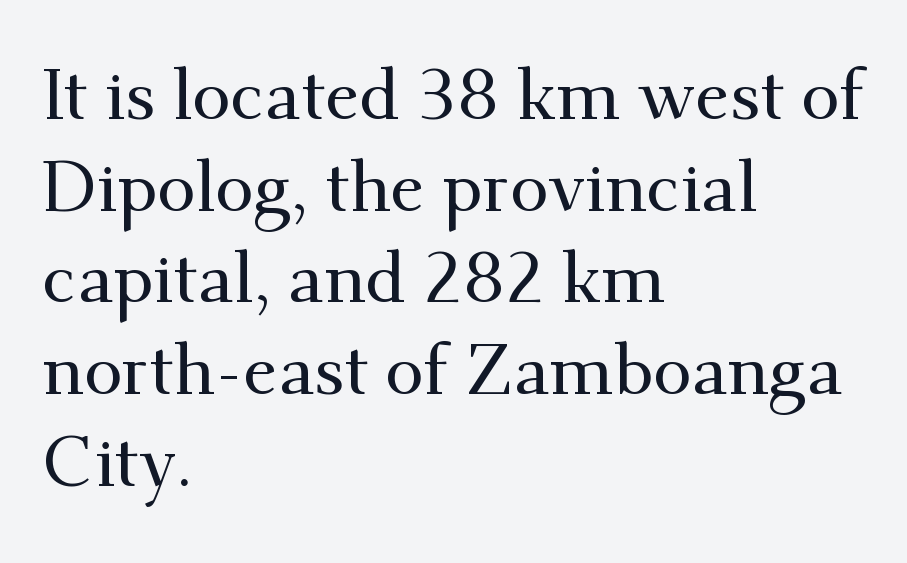
The image shows 70 px serif type, upright; set left-aligned, normal line spacing (1.31x), normal letter spacing, not underlined; medium stroke contrast and a small x-height.
